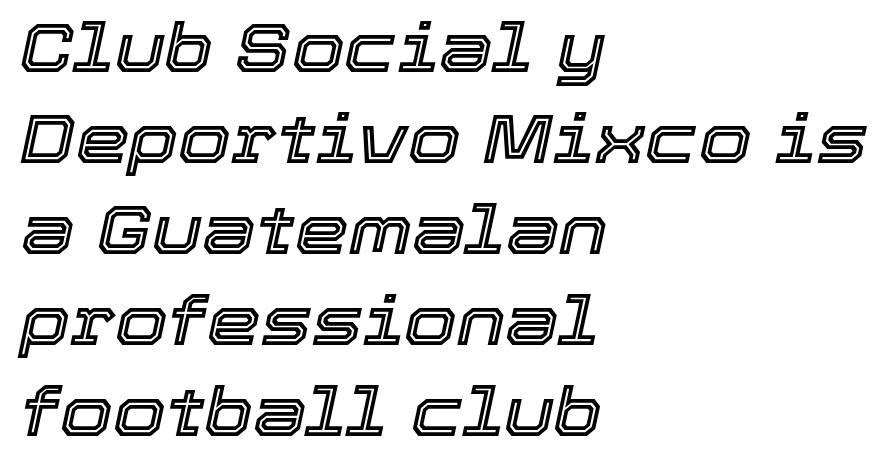
Italic? Definitely — the glyphs are oblique. Students, observe: this is what conventionally led text looks like. Think of a printed novel: that variable character pitch is what you see here. Does extra space separate the letters? No, they use regular spacing. In CSS terms this would be text-align: left.
